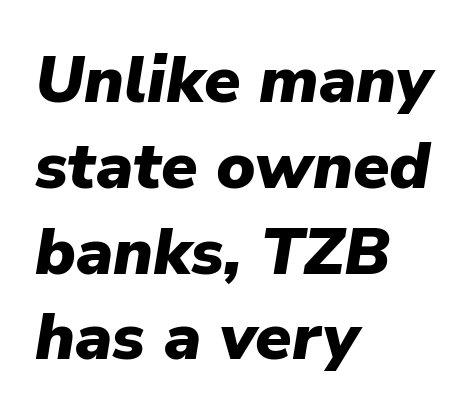
Look at the stroke-to-counter ratio: heavy, a bold. Interline gaps are of average width in this sample. The letters advance in unequal steps, a hallmark of proportional type. Short and long lines alike share a common starting point at left.
